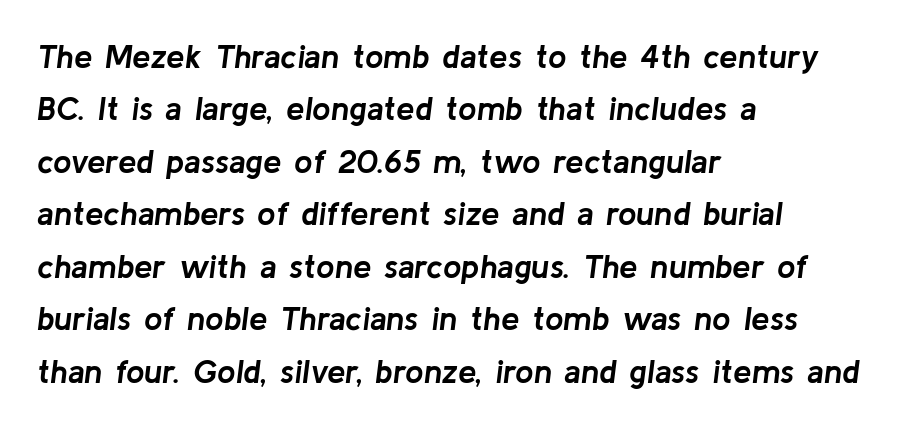
The image shows 33 px semibold type, italic (leaning right); set left-aligned, normal line spacing (1.59x), normal letter spacing, not underlined; low stroke contrast and a medium x-height.
